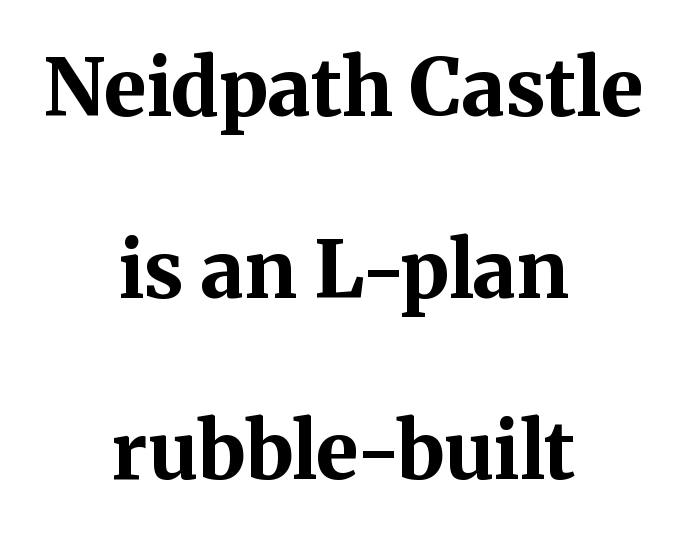
Thick stems and heavy bowls — unmistakably bold. Only glyphs here, with clear space below each row. Caption: standard tracking, unaltered. Interline gaps are noticeably wide in this sample.
